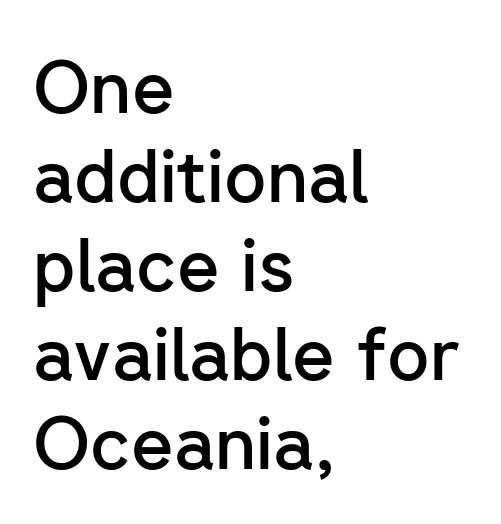
Caption: standard tracking, unaltered. The letters advance in unequal steps, a hallmark of proportional type. Is the type bold? Partly — it's a semibold, heavier than regular but not fully bold. Type without underlining. A typesetter would label this face a sans.
